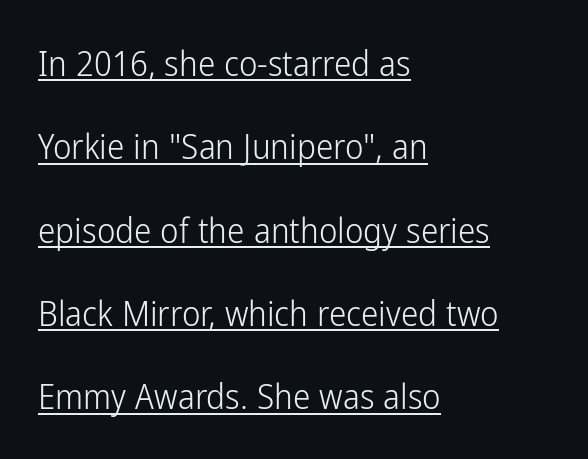
Character widths vary here, with narrow letters taking less room than wide ones. The vertical gap from one line to the next is large. Which margin do the lines hug? The left one — the right edge is uneven. Posture: vertical. To sum up the face: it is a sans, with no serifs.
